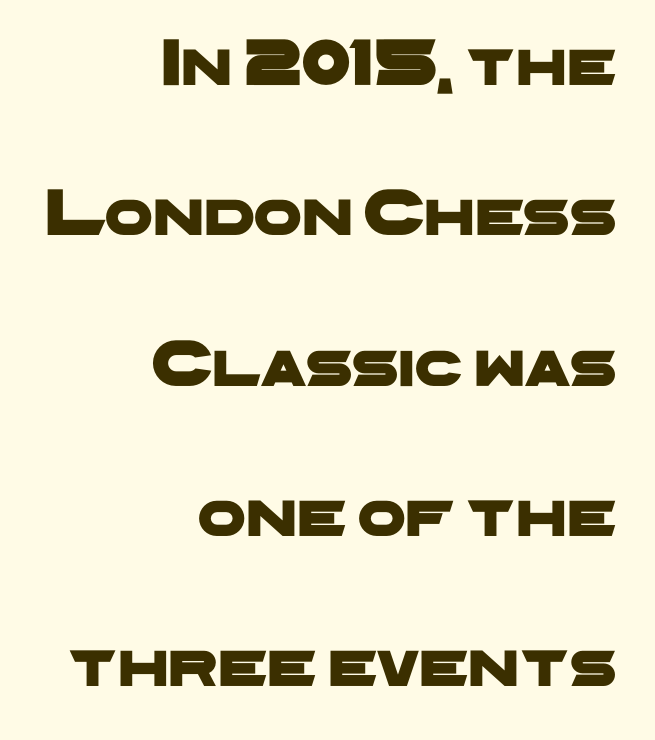
Q: Is the typeface a serif or a sans-serif typeface? A: Sans-serif.
Q: Is the text underlined? A: No.
Q: How is the paragraph aligned? A: Right-aligned.
Q: Is the spacing between letters normal or unusually wide? A: Normal.
Q: Is the spacing between lines tight, normal or loose? A: Loose.
Q: Width (condensed, normal, or wide)? A: Wide.
Q: Stroke contrast? A: Low.
Q: x-height? A: Medium.
Q: Monospaced? A: No.
